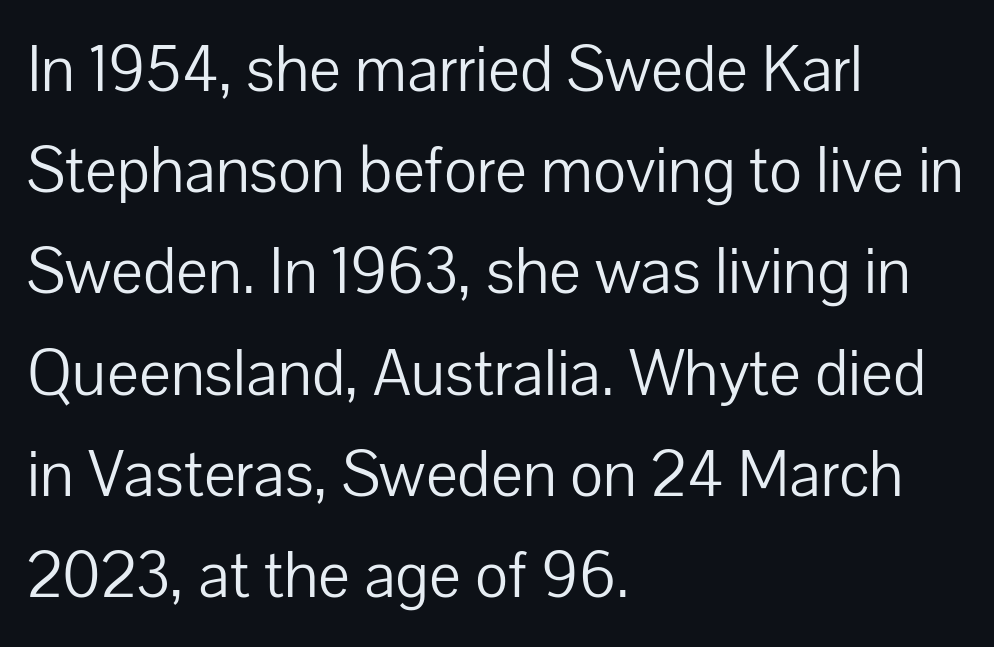
Short and long lines alike share a common starting point at left. Vertical strokes here are truly vertical. Note the varied advance widths — an 'i' is clearly narrower than an 'm'. Students, observe: this is what conventionally led text looks like. The zone under the glyphs is completely vacant.
